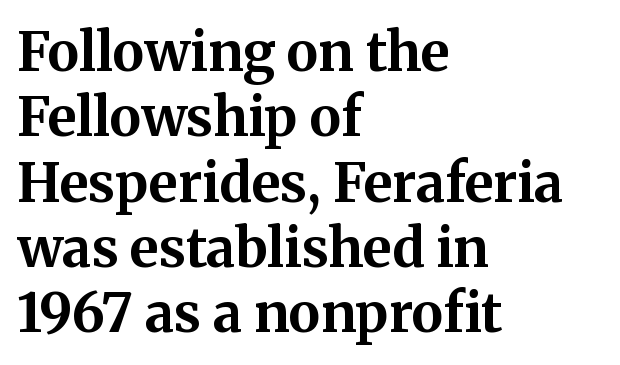
The image shows 54 px bold serif type, upright; set left-aligned, line spacing 1.21x, normal letter spacing, not underlined; medium stroke contrast and a medium x-height.
